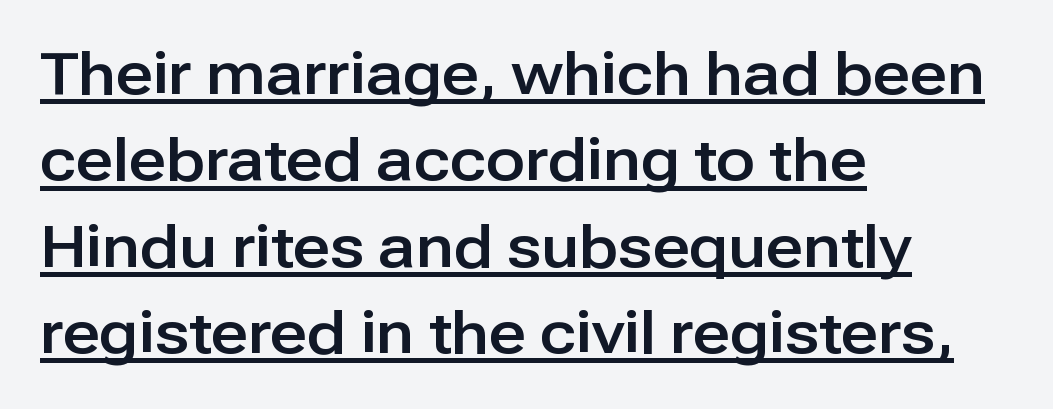
Q: Is the text italic (slanted)? A: No, it is upright.
Q: Is the typeface a serif or a sans-serif typeface? A: Sans-serif.
Q: Is the text underlined? A: Yes.
Q: How is the paragraph aligned? A: Left-aligned.
Q: Is the spacing between letters normal or unusually wide? A: Normal.
Q: Is the spacing between lines tight, normal or loose? A: Normal.
Q: Width (condensed, normal, or wide)? A: Normal.
Q: Stroke contrast? A: Low.
Q: x-height? A: Medium.
Q: Monospaced? A: No.
